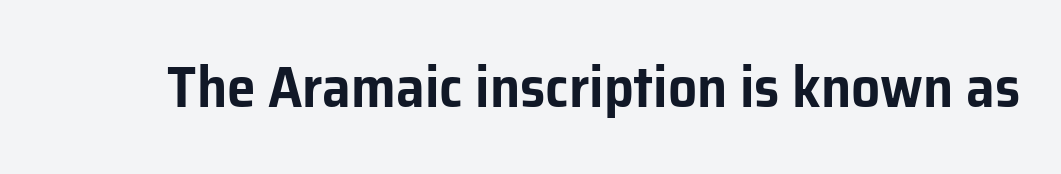
Q: Is the text italic (slanted)? A: No, it is upright.
Q: Is the typeface a serif or a sans-serif typeface? A: Sans-serif.
Q: Is the text underlined? A: No.
Q: Is the spacing between letters normal or unusually wide? A: Normal.
Q: Width (condensed, normal, or wide)? A: Normal.
Q: Stroke contrast? A: Low.
Q: x-height? A: Medium.
Q: Monospaced? A: No.
